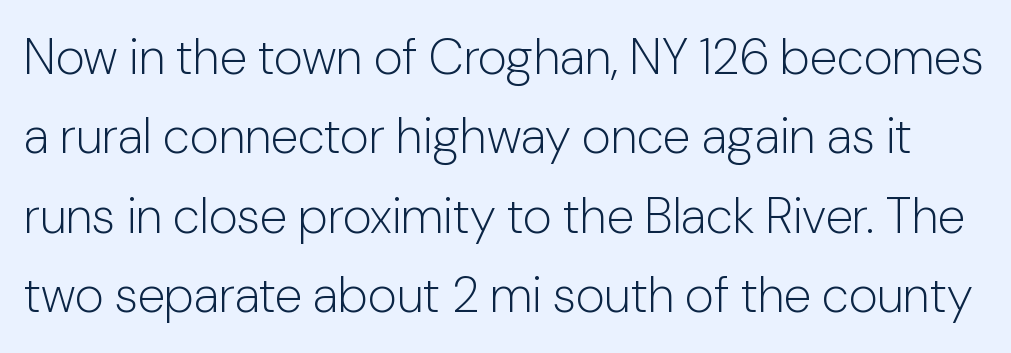
The image shows 50 px light sans-serif type, upright; set normal line spacing (1.59x), normal letter spacing, not underlined; low stroke contrast and a medium x-height.
